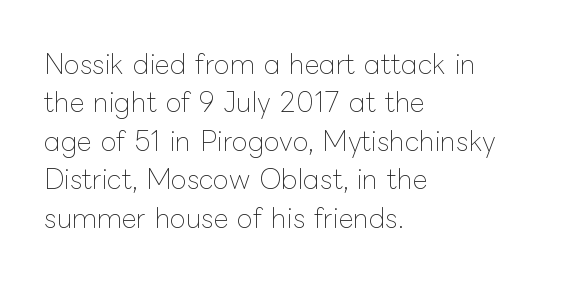
The image shows 26 px text type, upright; set left-aligned, normal line spacing (1.48x), normal letter spacing, not underlined.
